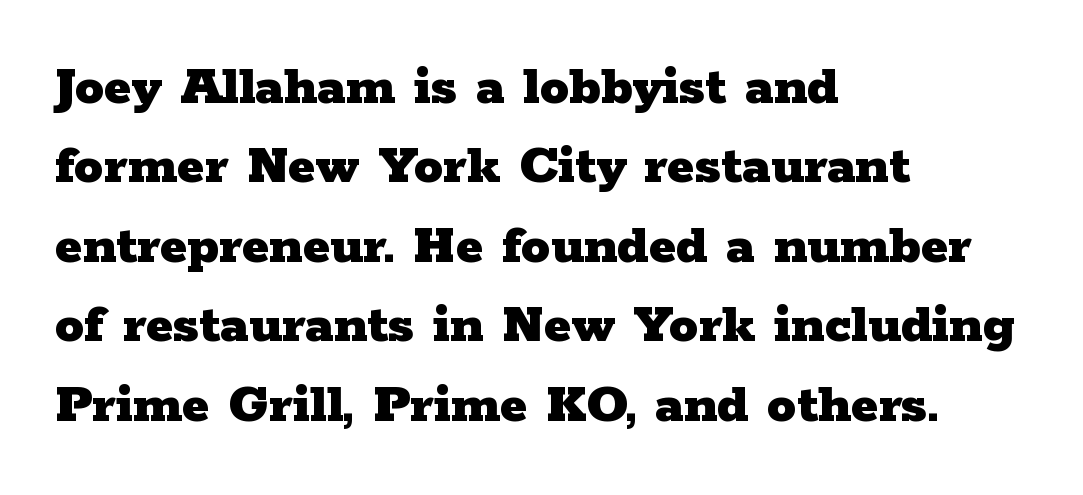
{"serif": "yes", "italic": "no", "bold": "yes", "weight": "heavy", "width": "wide", "stroke_contrast": "low", "x_height": "medium", "monospaced": "no", "underline": "no", "align": "left", "line_spacing": "normal", "line_spacing_ratio": 1.37, "letter_spacing": "normal", "letter_spacing_em": 0.0, "glyph_px": 58}
